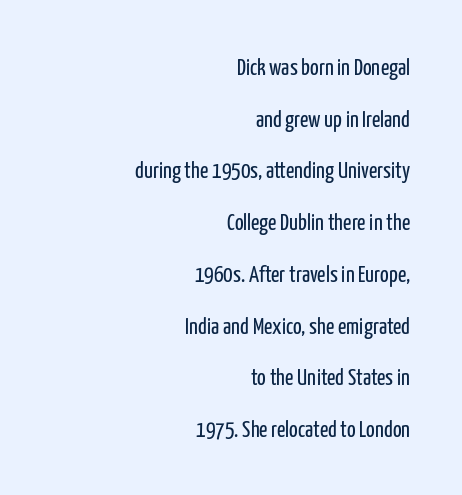
Q: Is the text bold? A: No.
Q: Is the text italic (slanted)? A: No, it is upright.
Q: Is the text underlined? A: No.
Q: How is the paragraph aligned? A: Right-aligned.
Q: Is the spacing between letters normal or unusually wide? A: Normal.
Q: Is the spacing between lines tight, normal or loose? A: Loose.
